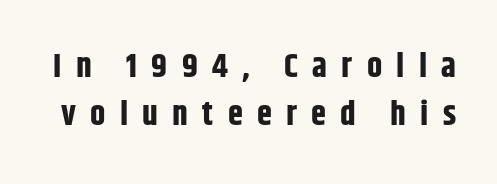
The image shows 34 px bold, condensed sans-serif type, upright; set normal line spacing (1.42x), unusually wide letter spacing (+0.42 em), not underlined; low stroke contrast and a large x-height.
